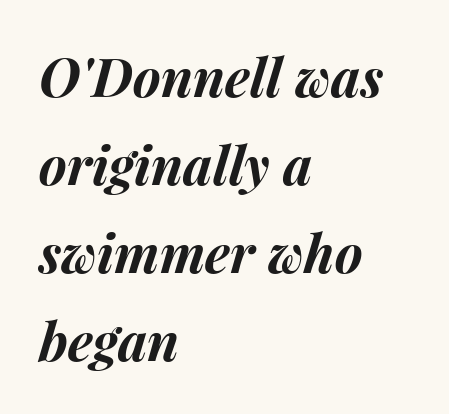
{"italic": "yes", "lean": "right", "slant_degrees": 15, "bold": "yes", "weight": "bold", "width": "normal", "stroke_contrast": "medium", "x_height": "medium", "monospaced": "no", "underline": "no", "align": "left", "line_spacing": "normal", "line_spacing_ratio": 1.66, "letter_spacing": "normal", "letter_spacing_em": 0.0, "glyph_px": 53}
